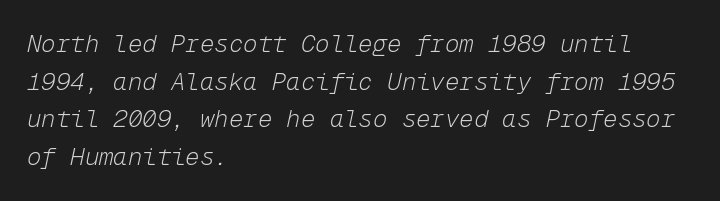
The image shows 24 px text type, italic (leaning right); set left-aligned, normal line spacing (1.57x), normal letter spacing, not underlined.
